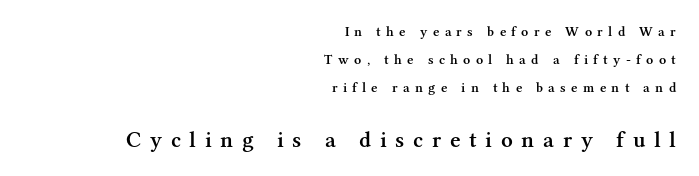
The image shows 23 px text type, upright; set right-aligned, loose line spacing (2.01x), unusually wide letter spacing (+0.38 em), not underlined; the second (bottom) block is 1.64x larger.
